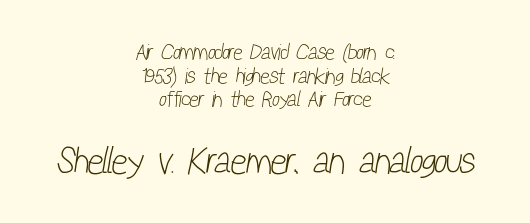
Q: Is the text bold? A: No.
Q: Is the typeface a serif or a sans-serif typeface? A: Sans-serif.
Q: Is the text underlined? A: No.
Q: How is the paragraph aligned? A: Centered.
Q: Is the spacing between letters normal or unusually wide? A: Normal.
Q: Is the spacing between lines tight, normal or loose? A: Tight.
Q: Which block of text is set in a larger size, the first (top) or the second (bottom)? A: The second (bottom) one.
Q: Width (condensed, normal, or wide)? A: Condensed.
Q: Stroke contrast? A: Low.
Q: x-height? A: Medium.
Q: Monospaced? A: No.
